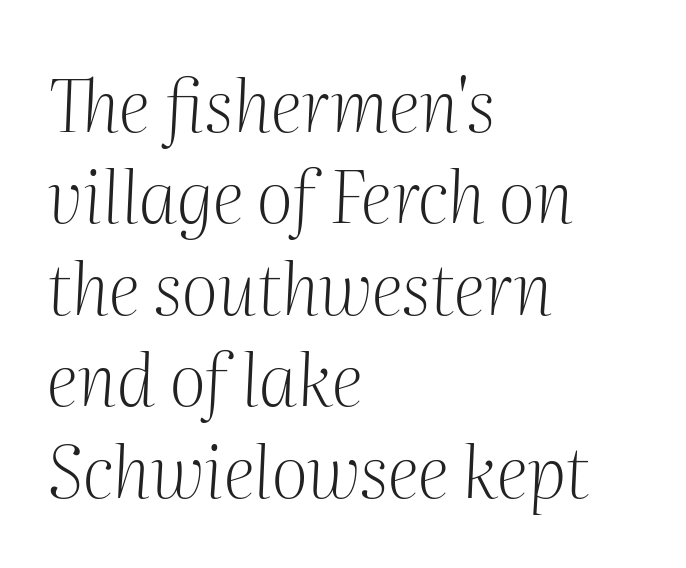
The image shows 72 px light serif type, italic (leaning right); set left-aligned, normal line spacing (1.27x), normal letter spacing, not underlined; medium stroke contrast and a medium x-height.
